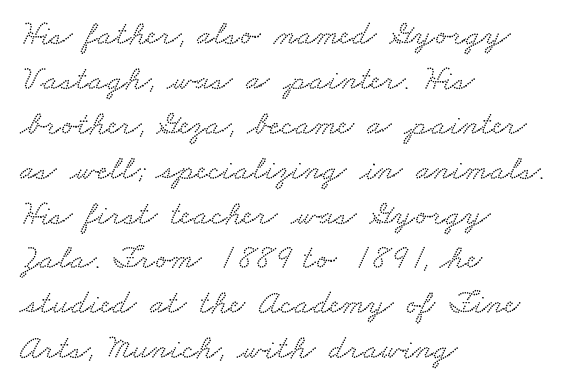
{"serif": "yes", "width": "wide", "stroke_contrast": "low", "x_height": "small", "monospaced": "no", "underline": "no", "align": "left", "line_spacing": "normal", "line_spacing_ratio": 1.32, "letter_spacing": "normal", "letter_spacing_em": 0.0, "glyph_px": 34}
